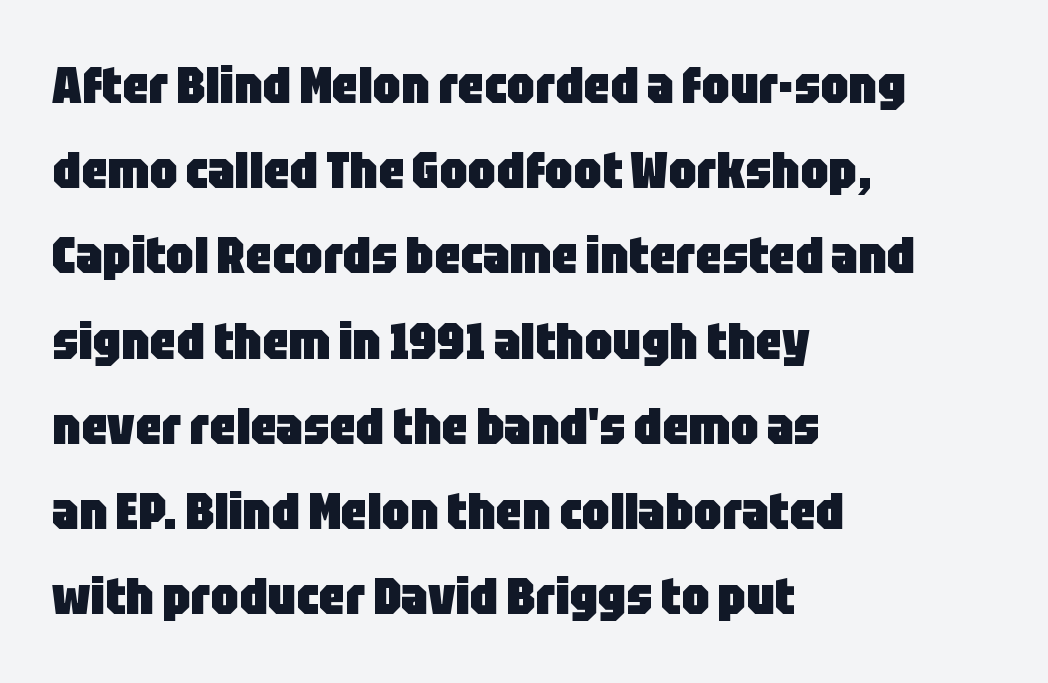
Q: Is the text bold? A: Yes.
Q: Is the text italic (slanted)? A: No, it is upright.
Q: Is the typeface a serif or a sans-serif typeface? A: Sans-serif.
Q: Is the text underlined? A: No.
Q: How is the paragraph aligned? A: Left-aligned.
Q: Is the spacing between letters normal or unusually wide? A: Normal.
Q: Is the spacing between lines tight, normal or loose? A: Normal.
Q: Width (condensed, normal, or wide)? A: Condensed.
Q: Stroke contrast? A: Low.
Q: x-height? A: Large.
Q: Monospaced? A: No.
